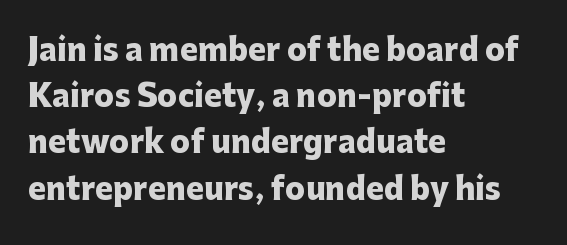
{"serif": "no", "italic": "no", "bold": "yes", "weight": "heavy", "width": "normal", "stroke_contrast": "low", "x_height": "medium", "monospaced": "no", "underline": "no", "align": "left", "line_spacing": "normal", "line_spacing_ratio": 1.54, "letter_spacing": "normal", "letter_spacing_em": 0.0, "glyph_px": 30}
